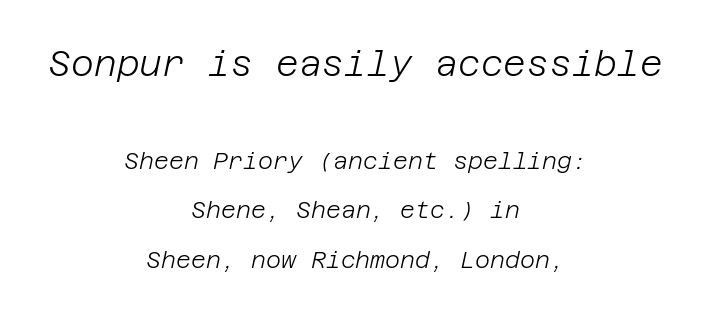
Decoration check: the copy has no underline. Stroke thickness stays within the range of a standard reading face or lighter. Which chunk is bigger? The first one — the top block dwarfs the bottom. Both edges are ragged and mirror each other, which tells us the setting is centered. Widely set lines give the paragraph a tall, airy silhouette.
